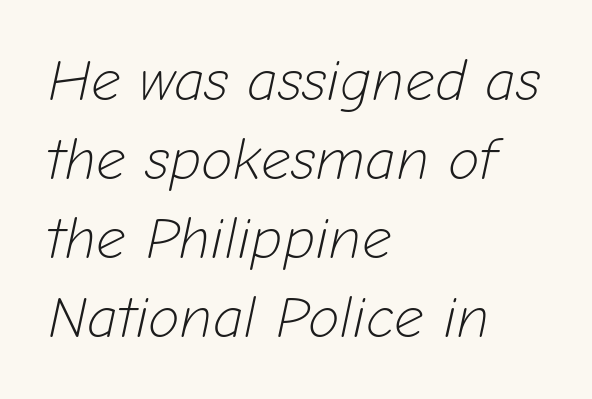
Q: Is the text bold? A: No.
Q: Is the text italic (slanted)? A: Yes, it leans right by about 12 degrees.
Q: Is the text underlined? A: No.
Q: How is the paragraph aligned? A: Left-aligned.
Q: Is the spacing between letters normal or unusually wide? A: Normal.
Q: Is the spacing between lines tight, normal or loose? A: Normal.
Q: Width (condensed, normal, or wide)? A: Normal.
Q: Stroke contrast? A: Low.
Q: x-height? A: Medium.
Q: Monospaced? A: No.
